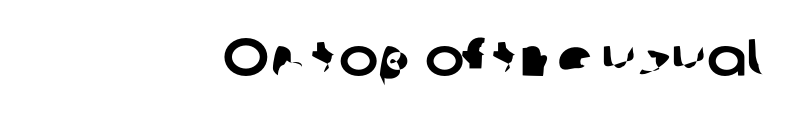
The image shows 53 px sans-serif type; set right-aligned, normal letter spacing, not underlined; low stroke contrast and a medium x-height.
